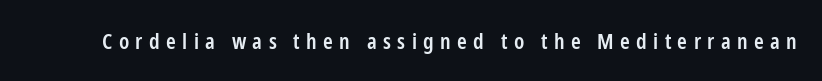
The image shows 22 px text type, upright; set unusually wide letter spacing (+0.29 em), not underlined.
